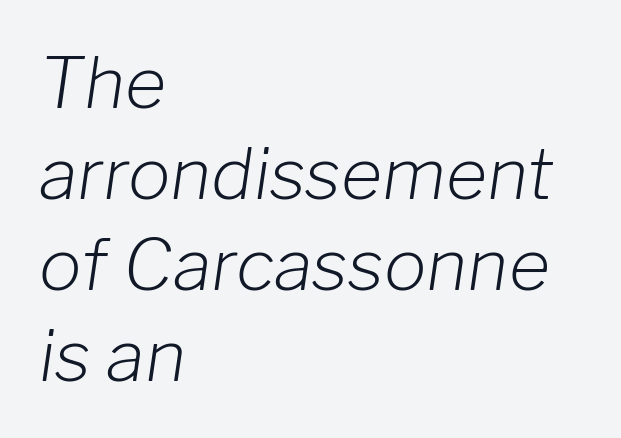
The image shows 71 px light type, italic (leaning right); set left-aligned, normal line spacing (1.28x), normal letter spacing, not underlined; low stroke contrast and a medium x-height.
